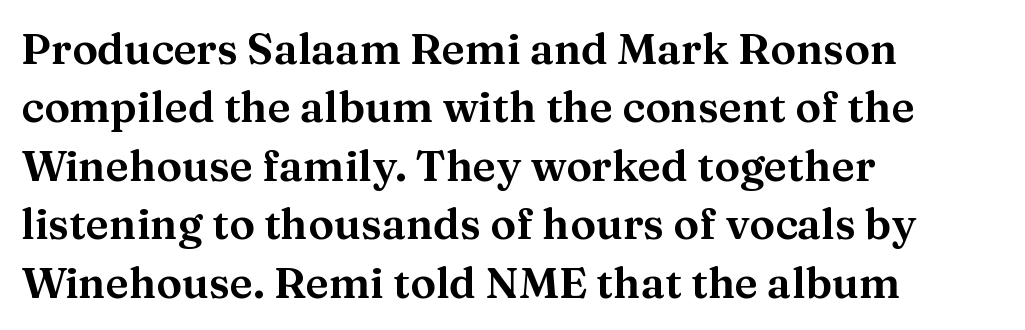
In CSS terms this would be text-align: left. Type without underlining. Nope, not italic — everything's standing straight. Stroke terminals: seriffed. Here the designer chose a conventional face with non-uniform glyph widths.
